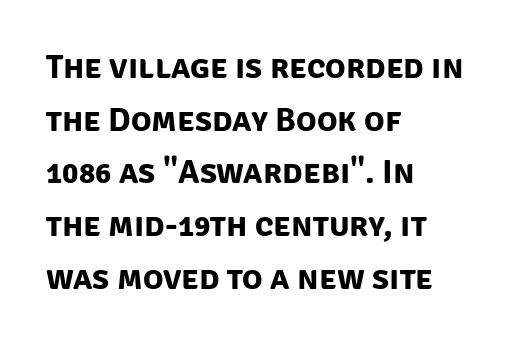
{"serif": "no", "bold": "yes", "weight": "bold", "width": "normal", "stroke_contrast": "low", "x_height": "large", "monospaced": "no", "underline": "no", "align": "left", "line_spacing": "normal", "line_spacing_ratio": 1.55, "letter_spacing": "normal", "letter_spacing_em": 0.0, "glyph_px": 34}
